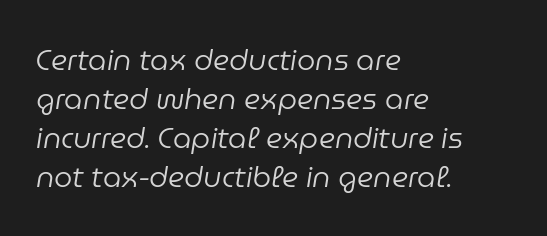
The rendering anchors every line to the left-hand side. Varying glyph widths throughout — classic text-font behaviour. Bare-footed words on every line. Weight: regular or lighter. One glance says typical: line gaps are just what's usual.
